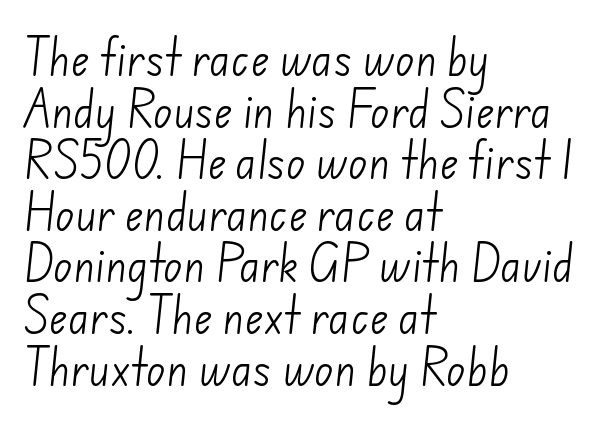
The image shows 40 px light sans-serif type; set left-aligned, normal line spacing (1.29x), normal letter spacing, not underlined; low stroke contrast and a small x-height.
